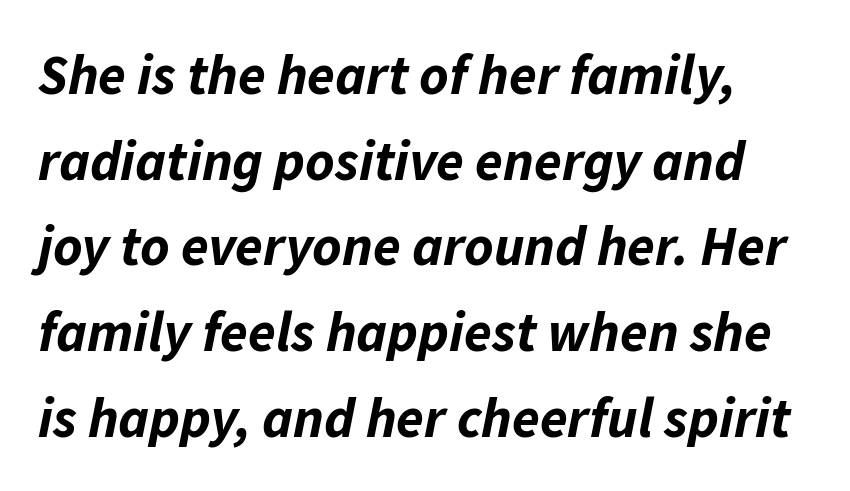
The image shows 56 px bold type, italic (leaning right); set normal line spacing (1.53x), normal letter spacing, not underlined; low stroke contrast and a medium x-height.
